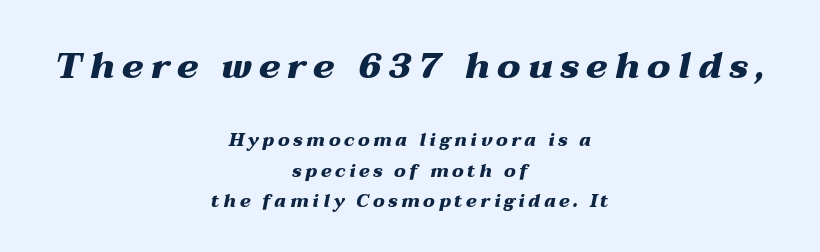
{"italic": "yes", "lean": "right", "slant_degrees": 12, "bold": "yes", "weight": "heavy", "width": "wide", "stroke_contrast": "medium", "x_height": "medium", "monospaced": "no", "underline": "no", "align": "center", "line_spacing": "normal", "line_spacing_ratio": 1.68, "letter_spacing": "wide", "letter_spacing_em": 0.2, "larger_block": "first", "size_ratio": 2.0, "glyph_px": 36}
